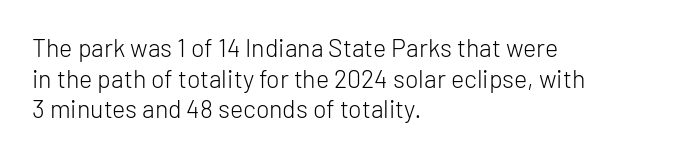
{"italic": "no", "bold": "no", "underline": "no", "align": "left", "line_spacing_ratio": 1.23, "letter_spacing": "normal", "letter_spacing_em": 0.0, "glyph_px": 25}
